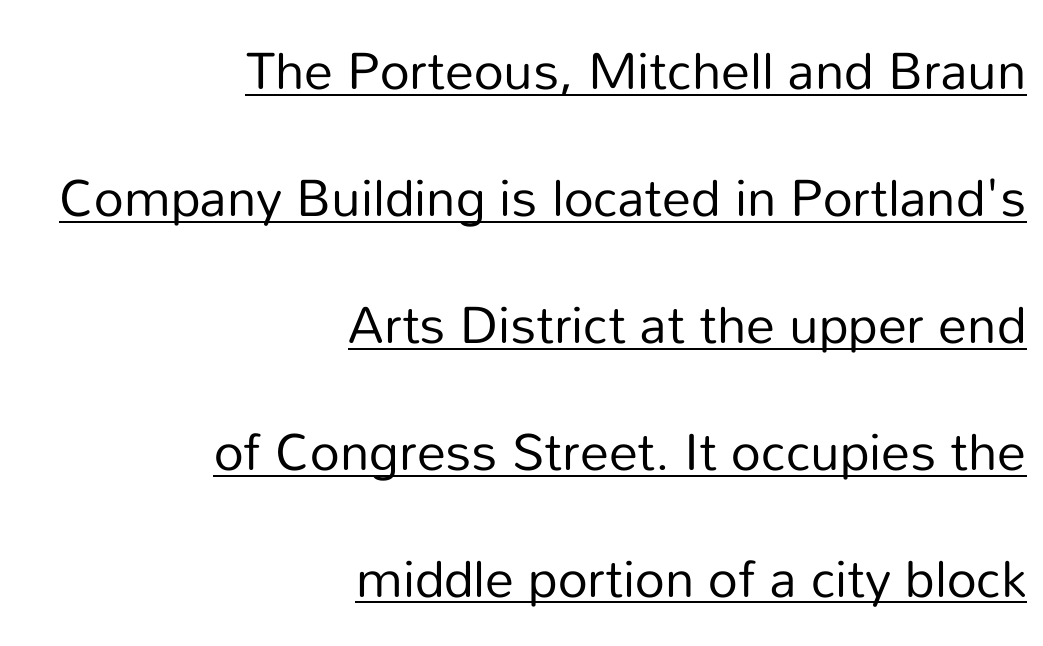
The image shows 52 px regular-weight sans-serif type, upright; set right-aligned, loose line spacing (2.44x), normal letter spacing, underlined; low stroke contrast and a medium x-height.
